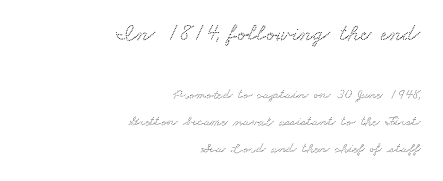
{"underline": "no", "align": "right", "line_spacing": "loose", "line_spacing_ratio": 1.92, "letter_spacing": "normal", "letter_spacing_em": 0.0, "larger_block": "first", "size_ratio": 1.71, "glyph_px": 24}
